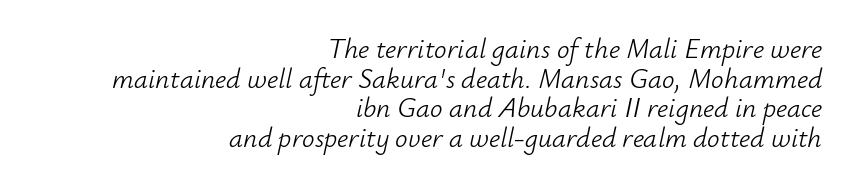
Q: Is the text bold? A: No.
Q: Is the text italic (slanted)? A: Yes, it leans right by about 12 degrees.
Q: Is the text underlined? A: No.
Q: How is the paragraph aligned? A: Right-aligned.
Q: Is the spacing between letters normal or unusually wide? A: Normal.
Q: Is the spacing between lines tight, normal or loose? A: Tight.
Q: Width (condensed, normal, or wide)? A: Normal.
Q: Stroke contrast? A: Low.
Q: x-height? A: Small.
Q: Monospaced? A: No.
